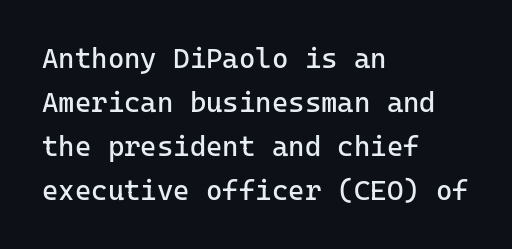
{"serif": "no", "italic": "no", "bold": "no", "weight": "regular", "width": "normal", "stroke_contrast": "low", "x_height": "medium", "underline": "no", "align": "left", "line_spacing": "normal", "line_spacing_ratio": 1.57, "letter_spacing": "normal", "letter_spacing_em": 0.0, "glyph_px": 28}
